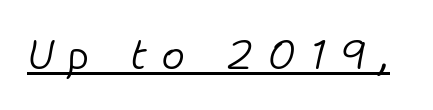
Somebody hit Ctrl+U on this one — the words are underlined. Loose tracking; the words dissolve into strings of separated letters. These lines were composed using italics. Nothing heavy about these letters — not bold at all. Looks like regular typesetting: each glyph gets only the width it needs.
